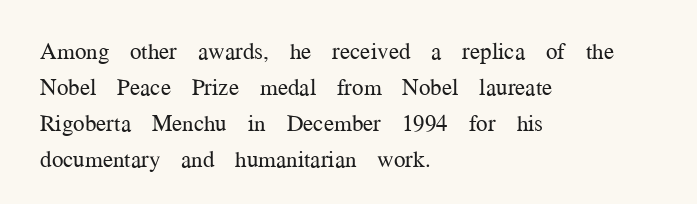
Q: Is the text bold? A: No.
Q: Is the text italic (slanted)? A: No, it is upright.
Q: Is the text underlined? A: No.
Q: How is the paragraph aligned? A: Left-aligned.
Q: Is the spacing between letters normal or unusually wide? A: Normal.
Q: Is the spacing between lines tight, normal or loose? A: Normal.
